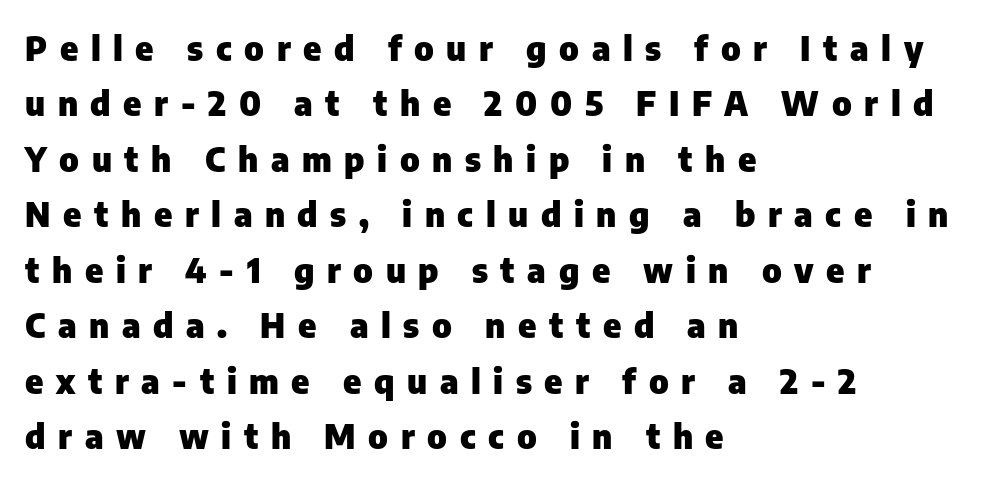
Q: Is the text bold? A: Yes.
Q: Is the text italic (slanted)? A: No, it is upright.
Q: Is the typeface a serif or a sans-serif typeface? A: Sans-serif.
Q: Is the text underlined? A: No.
Q: How is the paragraph aligned? A: Left-aligned.
Q: Is the spacing between letters normal or unusually wide? A: Unusually wide.
Q: Is the spacing between lines tight, normal or loose? A: Normal.
Q: Width (condensed, normal, or wide)? A: Normal.
Q: Stroke contrast? A: Low.
Q: x-height? A: Medium.
Q: Monospaced? A: No.
